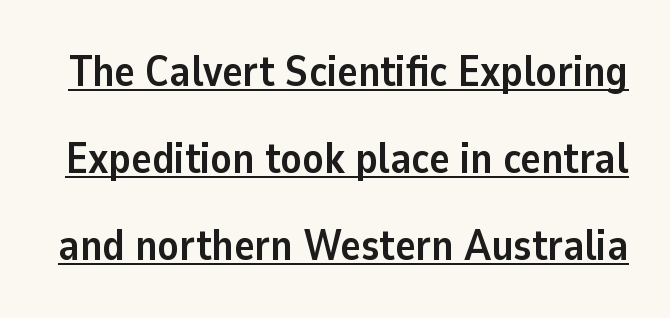
The image shows 43 px semibold sans-serif type, upright; set loose line spacing (2.02x), normal letter spacing, underlined; low stroke contrast and a medium x-height.
